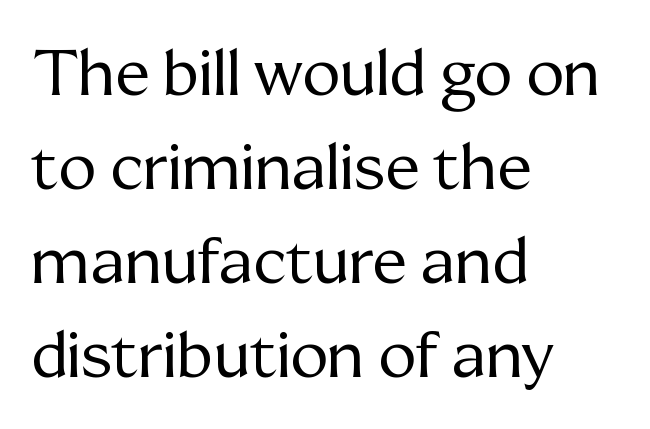
The image shows 64 px regular-weight serif type, upright; set left-aligned, normal line spacing (1.47x), normal letter spacing, not underlined; medium stroke contrast and a medium x-height.
